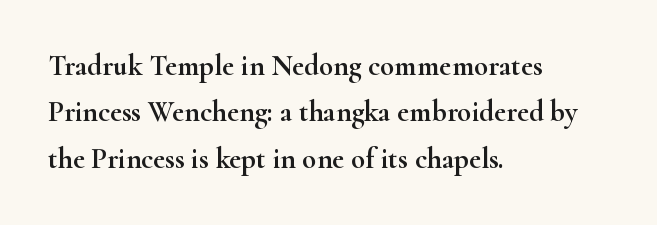
The image shows 29 px wide serif type, upright; set left-aligned, normal line spacing (1.6x), normal letter spacing, not underlined; high stroke contrast and a small x-height.
